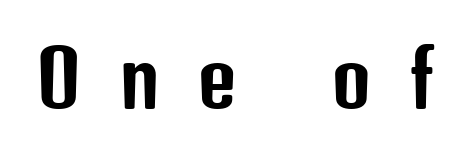
Q: Is the text italic (slanted)? A: No, it is upright.
Q: Is the typeface a serif or a sans-serif typeface? A: Sans-serif.
Q: Is the text underlined? A: No.
Q: Is the spacing between letters normal or unusually wide? A: Unusually wide.
Q: Width (condensed, normal, or wide)? A: Condensed.
Q: Stroke contrast? A: Low.
Q: x-height? A: Medium.
Q: Monospaced? A: No.
